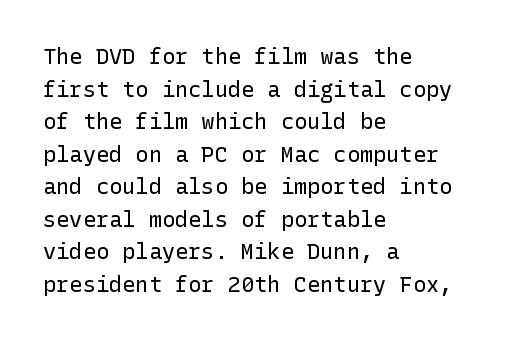
Q: Is the text bold? A: No.
Q: Is the text italic (slanted)? A: No, it is upright.
Q: Is the text underlined? A: No.
Q: How is the paragraph aligned? A: Left-aligned.
Q: Is the spacing between letters normal or unusually wide? A: Normal.
Q: Is the spacing between lines tight, normal or loose? A: Normal.
